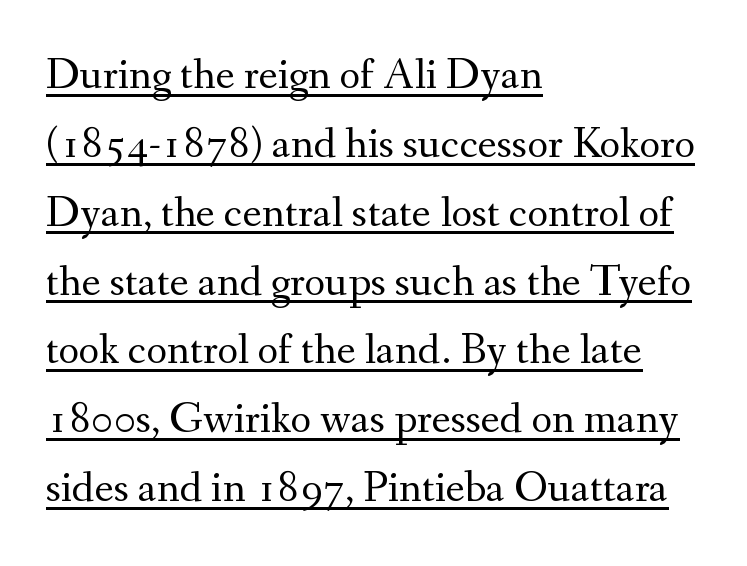
{"serif": "yes", "italic": "no", "bold": "no", "weight": "regular", "width": "normal", "stroke_contrast": "medium", "x_height": "small", "monospaced": "no", "underline": "yes", "align": "left", "line_spacing": "normal", "line_spacing_ratio": 1.53, "letter_spacing": "normal", "letter_spacing_em": 0.0, "glyph_px": 45}
